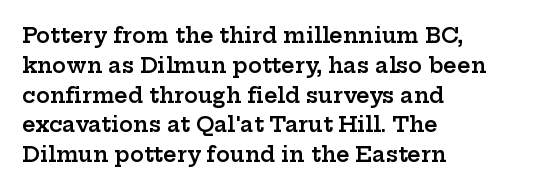
{"italic": "no", "bold": "semi", "underline": "no", "align": "left", "line_spacing": "normal", "line_spacing_ratio": 1.42, "letter_spacing": "normal", "letter_spacing_em": 0.0, "glyph_px": 21}
